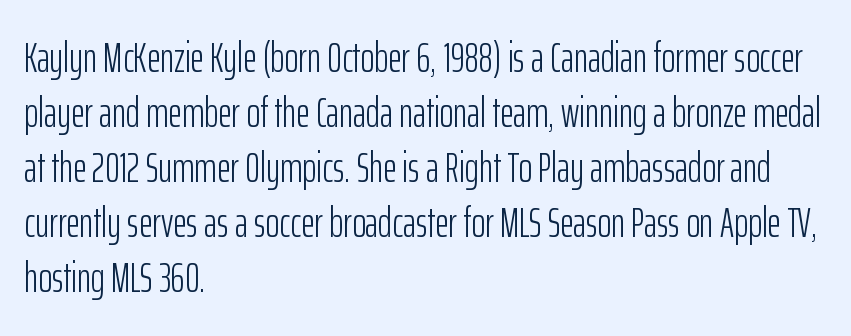
Bold? No — there's no thickening of the strokes. Check under the words: just untouched page. Summary of vertical rhythm: regular, with standard interline spacing. The letters sit at their default tracking, neither squeezed nor spread.
